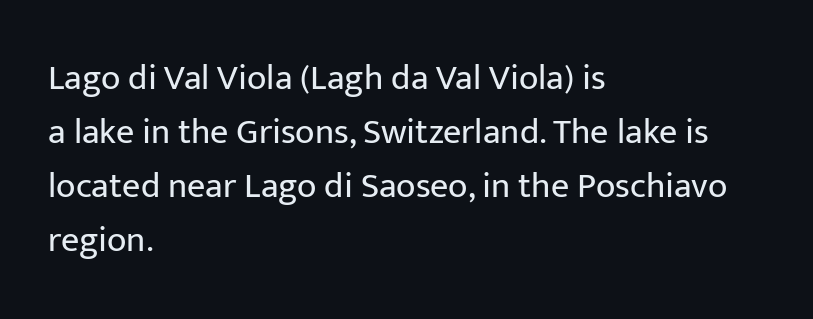
Type without underlining. The face looks like a standard text weight, possibly lighter. A sans-serif font was chosen for this passage. Whoever set this chose a conventional vertical rhythm.
